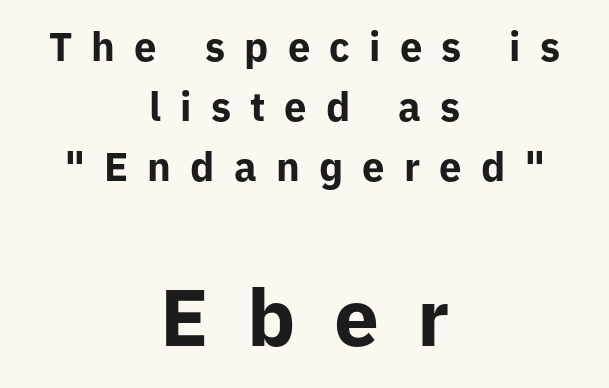
Q: Is the text bold? A: Yes.
Q: Is the text italic (slanted)? A: No, it is upright.
Q: Is the typeface a serif or a sans-serif typeface? A: Sans-serif.
Q: Is the text underlined? A: No.
Q: How is the paragraph aligned? A: Centered.
Q: Is the spacing between letters normal or unusually wide? A: Unusually wide.
Q: Is the spacing between lines tight, normal or loose? A: Normal.
Q: Which block of text is set in a larger size, the first (top) or the second (bottom)? A: The second (bottom) one.
Q: Width (condensed, normal, or wide)? A: Normal.
Q: Stroke contrast? A: Low.
Q: x-height? A: Medium.
Q: Monospaced? A: No.
